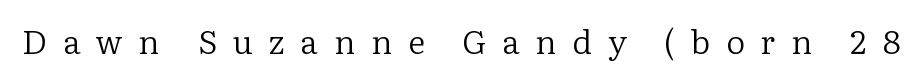
{"serif": "yes", "italic": "no", "bold": "no", "weight": "regular", "width": "normal", "stroke_contrast": "low", "x_height": "medium", "monospaced": "no", "underline": "no", "letter_spacing": "wide", "letter_spacing_em": 0.48, "glyph_px": 33}
